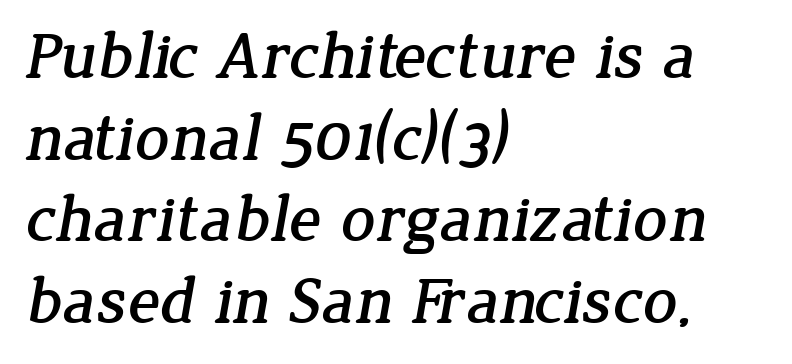
{"serif": "yes", "width": "normal", "stroke_contrast": "low", "x_height": "medium", "monospaced": "no", "underline": "no", "align": "left", "line_spacing_ratio": 1.22, "letter_spacing": "normal", "letter_spacing_em": 0.0, "glyph_px": 67}
